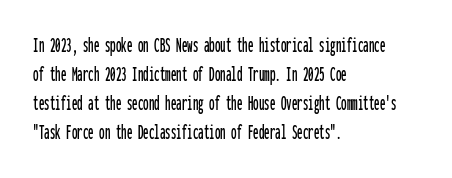
It's the straight-up-and-down kind of type. The horizontal fit of the characters is conventional and even. These lines are set flush left with a ragged right edge. Glance below the letters and you will spot only blank space.
